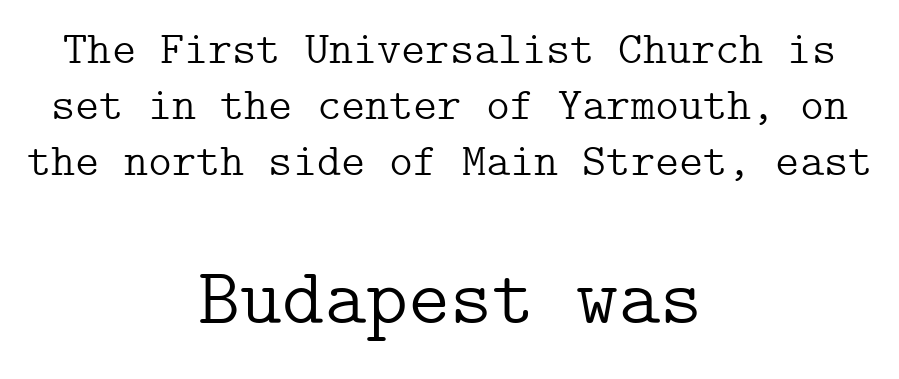
{"serif": "yes", "italic": "no", "bold": "no", "weight": "light", "width": "normal", "stroke_contrast": "low", "x_height": "medium", "underline": "no", "align": "center", "line_spacing_ratio": 1.22, "letter_spacing": "normal", "letter_spacing_em": 0.0, "larger_block": "second", "size_ratio": 1.74, "glyph_px": 80}
